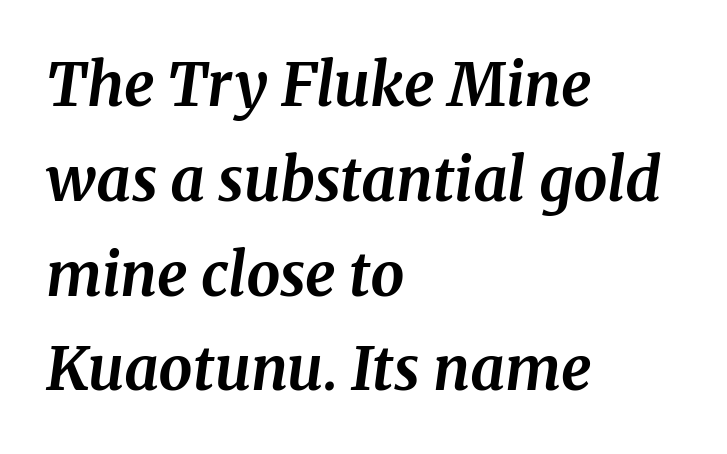
{"serif": "yes", "italic": "yes", "lean": "right", "slant_degrees": 8, "bold": "yes", "weight": "bold", "width": "normal", "stroke_contrast": "medium", "x_height": "medium", "monospaced": "no", "underline": "no", "align": "left", "line_spacing": "normal", "line_spacing_ratio": 1.58, "letter_spacing": "normal", "letter_spacing_em": 0.0, "glyph_px": 60}
